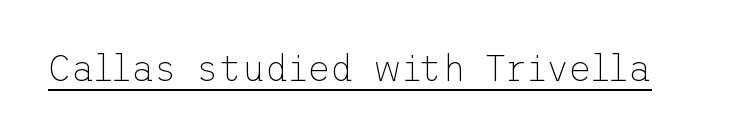
The image shows 36 px thin sans-serif type, upright; set normal letter spacing, underlined; low stroke contrast and a medium x-height.
